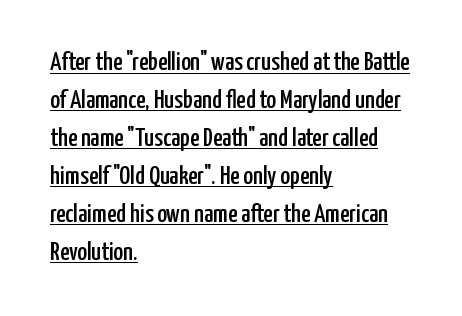
Words appear dense and cohesive because spacing is normal. Students, observe: this is what conventionally led text looks like. The letters stand straight up with perfectly vertical stems. These lines stack with their left ends in a neat column.
